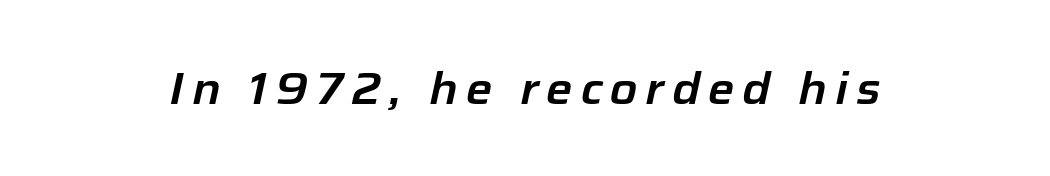
The image shows 45 px text type, italic (leaning right); set not underlined; low stroke contrast and a medium x-height.
